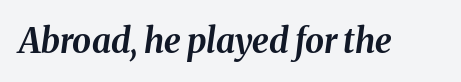
Q: Is the text bold? A: Yes.
Q: Is the text italic (slanted)? A: Yes, it leans right by about 8 degrees.
Q: Is the text underlined? A: No.
Q: Is the spacing between letters normal or unusually wide? A: Normal.
Q: Width (condensed, normal, or wide)? A: Normal.
Q: Stroke contrast? A: Medium.
Q: x-height? A: Medium.
Q: Monospaced? A: No.
